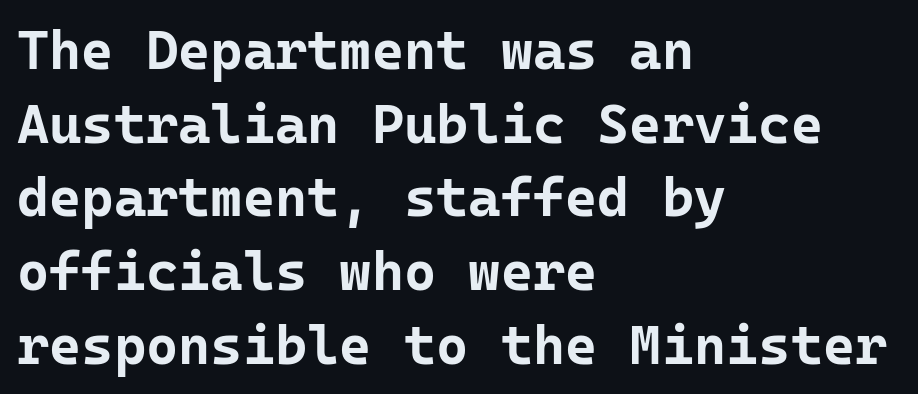
The image shows 55 px bold sans-serif type, upright, monospaced; set left-aligned, normal line spacing (1.34x), normal letter spacing, not underlined; low stroke contrast and a medium x-height.
